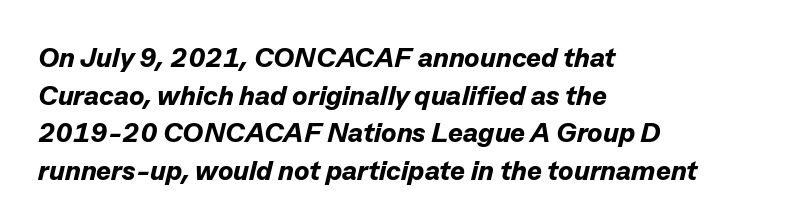
Q: Is the text bold? A: Yes.
Q: Is the text italic (slanted)? A: Yes, it leans right by about 13 degrees.
Q: Is the text underlined? A: No.
Q: How is the paragraph aligned? A: Left-aligned.
Q: Is the spacing between letters normal or unusually wide? A: Normal.
Q: Is the spacing between lines tight, normal or loose? A: Normal.
Q: Width (condensed, normal, or wide)? A: Normal.
Q: Stroke contrast? A: Low.
Q: x-height? A: Medium.
Q: Monospaced? A: No.
